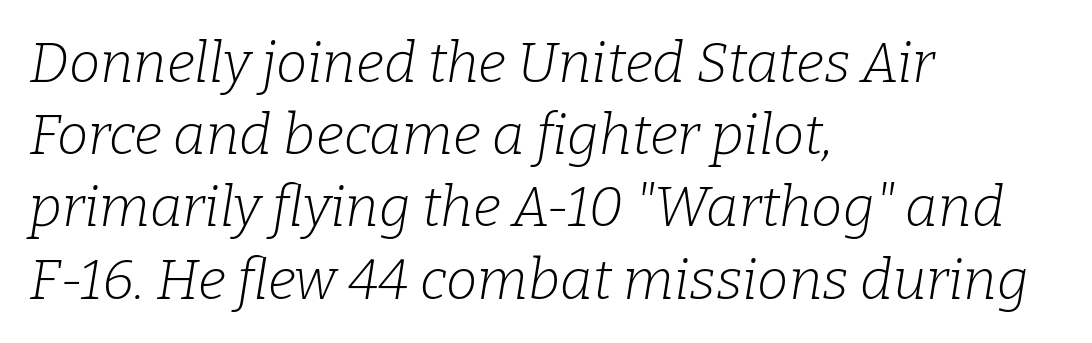
Q: Is the text bold? A: No.
Q: Is the text italic (slanted)? A: Yes, it leans right by about 9 degrees.
Q: Is the typeface a serif or a sans-serif typeface? A: Serif.
Q: Is the text underlined? A: No.
Q: How is the paragraph aligned? A: Left-aligned.
Q: Is the spacing between letters normal or unusually wide? A: Normal.
Q: Is the spacing between lines tight, normal or loose? A: Normal.
Q: Width (condensed, normal, or wide)? A: Normal.
Q: Stroke contrast? A: Low.
Q: x-height? A: Medium.
Q: Monospaced? A: No.
